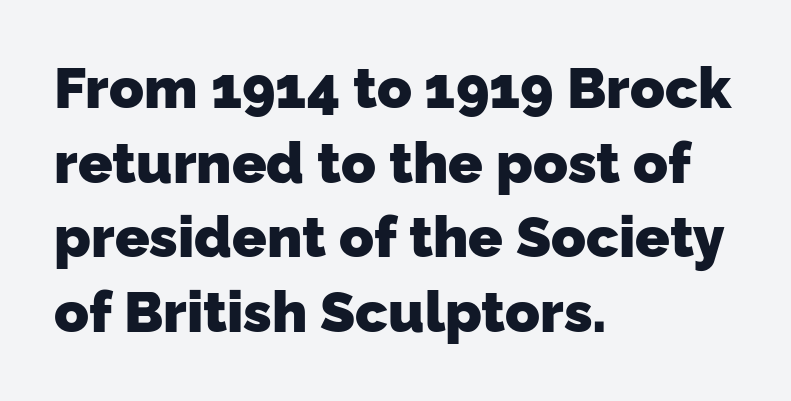
Q: Is the text bold? A: Yes.
Q: Is the typeface a serif or a sans-serif typeface? A: Sans-serif.
Q: Is the text underlined? A: No.
Q: How is the paragraph aligned? A: Left-aligned.
Q: Is the spacing between letters normal or unusually wide? A: Normal.
Q: Is the spacing between lines tight, normal or loose? A: Normal.
Q: Width (condensed, normal, or wide)? A: Normal.
Q: Stroke contrast? A: Low.
Q: x-height? A: Medium.
Q: Monospaced? A: No.
